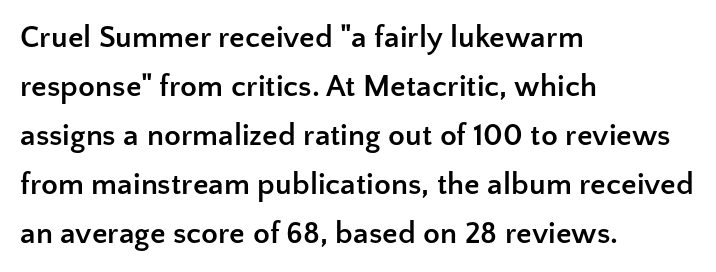
The image shows 31 px semibold sans-serif type, upright; set left-aligned, normal line spacing (1.58x), normal letter spacing, not underlined; low stroke contrast and a medium x-height.
